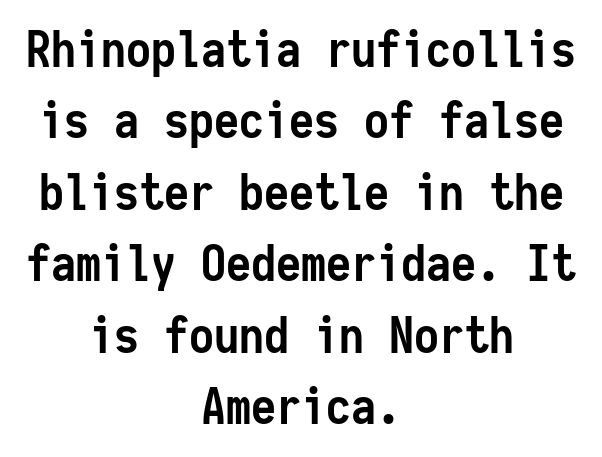
Regular leading. The letters march in equal steps, a hallmark of fixed-pitch type. Caption: bold face, heavy strokes. Tracking here is standard; glyphs follow each other at the usual distance. Typographically, this falls in the sans-serif category.
